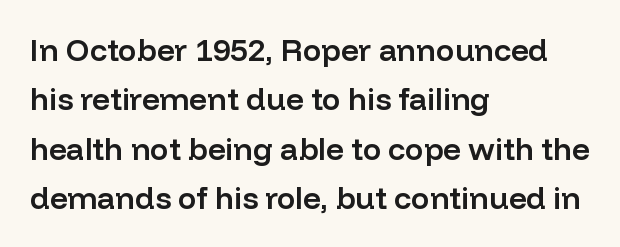
Q: Is the text bold? A: Semi-bold.
Q: Is the text italic (slanted)? A: No, it is upright.
Q: Is the typeface a serif or a sans-serif typeface? A: Sans-serif.
Q: Is the text underlined? A: No.
Q: How is the paragraph aligned? A: Left-aligned.
Q: Is the spacing between letters normal or unusually wide? A: Normal.
Q: Is the spacing between lines tight, normal or loose? A: Normal.
Q: Width (condensed, normal, or wide)? A: Normal.
Q: Stroke contrast? A: Low.
Q: x-height? A: Medium.
Q: Monospaced? A: No.
